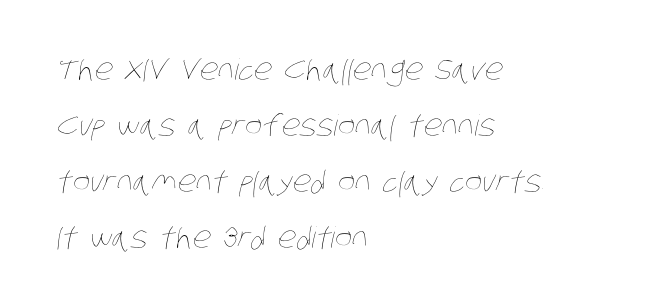
The typesetter chose a ragged-right arrangement here. The font is comparable to plain body text, perhaps lighter. The zone under the glyphs is completely vacant. Compared with typical body copy, the letter spacing here is the same. The space between consecutive lines is lavish. Here the designer chose a conventional face with non-uniform glyph widths.
